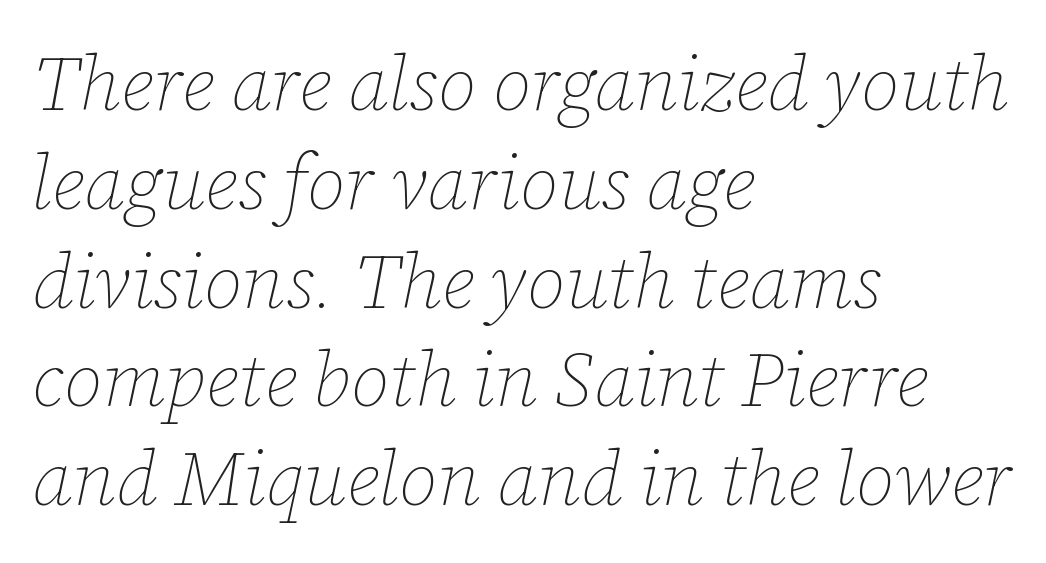
Q: Is the text bold? A: No.
Q: Is the text italic (slanted)? A: Yes, it leans right by about 12 degrees.
Q: Is the text underlined? A: No.
Q: How is the paragraph aligned? A: Left-aligned.
Q: Is the spacing between letters normal or unusually wide? A: Normal.
Q: Is the spacing between lines tight, normal or loose? A: Normal.
Q: Width (condensed, normal, or wide)? A: Normal.
Q: Stroke contrast? A: Low.
Q: x-height? A: Medium.
Q: Monospaced? A: No.
